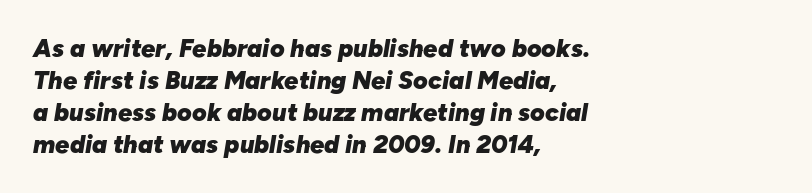
{"italic": "yes", "lean": "right", "slant_degrees": 10, "bold": "yes", "underline": "no", "align": "left", "line_spacing": "normal", "line_spacing_ratio": 1.28, "letter_spacing": "normal", "letter_spacing_em": 0.0, "glyph_px": 25}
